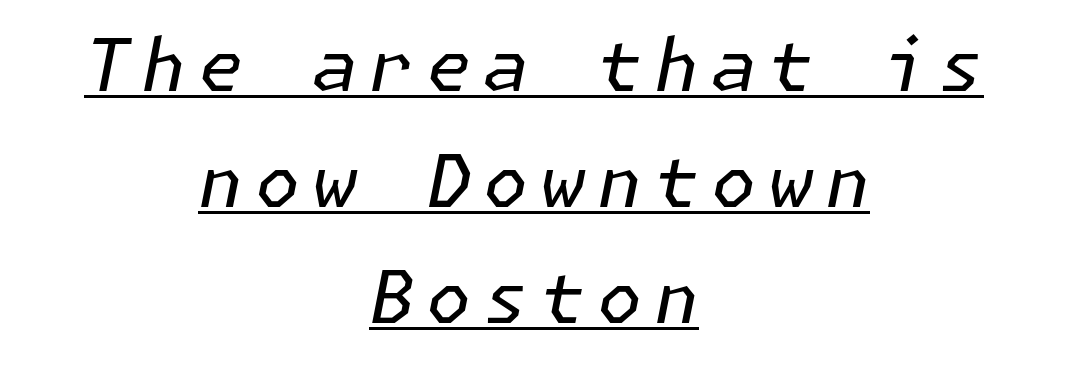
The lines sit at an ordinary, default distance from one another. The specimen reads as italic at a glance. Leftover space on each line is divided equally before and after the words. Counters stay open thanks to moderate or lighter strokes. Beneath each row of characters lies a ruled line.
